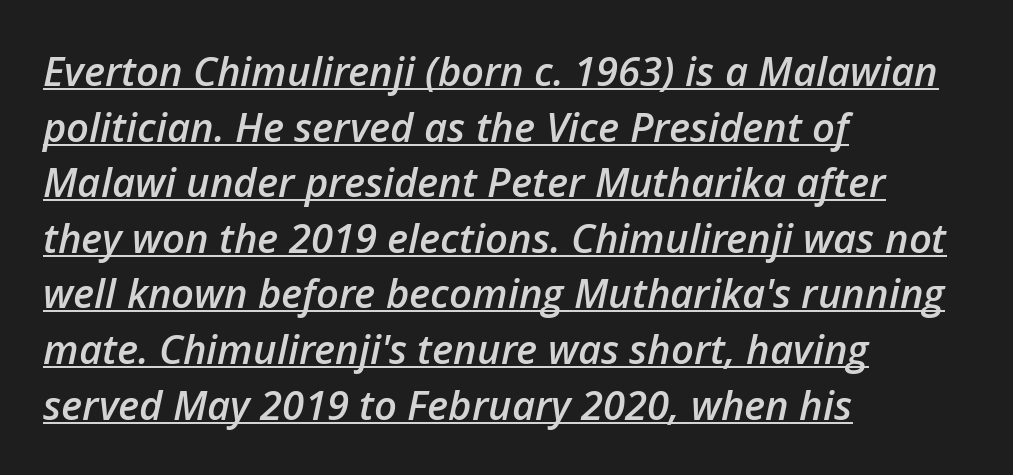
The image shows 40 px semibold type, italic (leaning right); set left-aligned, normal line spacing (1.39x), normal letter spacing, underlined; low stroke contrast and a medium x-height.
